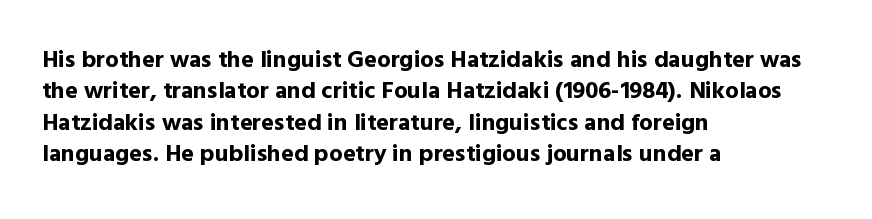
Caption: standard tracking, unaltered. In CSS terms this would be text-align: left. Unlike italic type, these characters show no tilt at all. A dark, heavy texture on the line: the type is bold.
